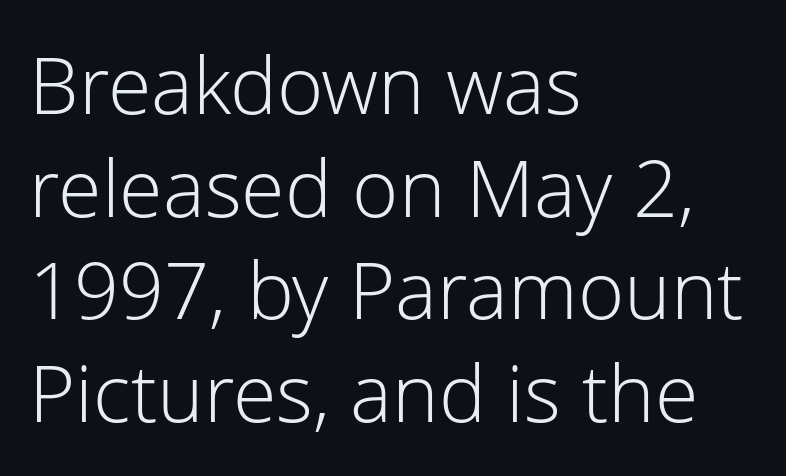
Do the letters lean? They stand straight. The area under the type is left untouched. Varying glyph widths throughout — classic text-font behaviour. Stems here are at most as thick as an everyday book face. The passage shown is typeset with a sans-serif family. Caption: multi-line text, flush left, ragged right.
